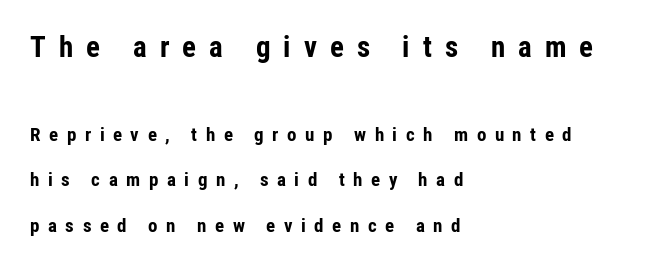
{"serif": "no", "italic": "no", "bold": "yes", "weight": "bold", "width": "condensed", "stroke_contrast": "low", "x_height": "medium", "monospaced": "no", "underline": "no", "align": "left", "line_spacing": "loose", "line_spacing_ratio": 2.4, "letter_spacing": "wide", "letter_spacing_em": 0.45, "larger_block": "first", "size_ratio": 1.53, "glyph_px": 29}
